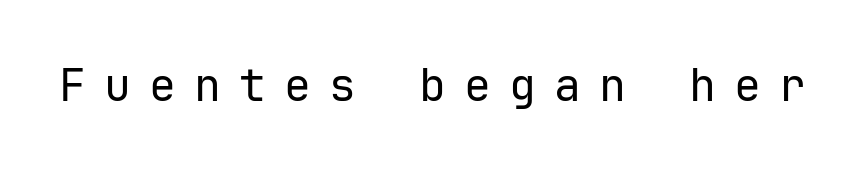
Q: Is the text bold? A: No.
Q: Is the text italic (slanted)? A: No, it is upright.
Q: Is the typeface a serif or a sans-serif typeface? A: Sans-serif.
Q: Is the text underlined? A: No.
Q: Is the spacing between letters normal or unusually wide? A: Unusually wide.
Q: Width (condensed, normal, or wide)? A: Normal.
Q: Stroke contrast? A: Low.
Q: x-height? A: Medium.
Q: Monospaced? A: Yes.
